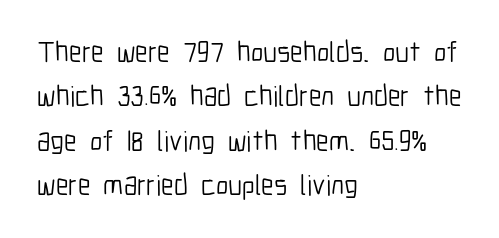
Note the varied advance widths — an 'i' is clearly narrower than an 'm'. The baseline area is clear. A student would call this left alignment; a typographer would say flush left, rag right. Look at the tracking — it's just the regular setting, nothing added. The type sits square on the baseline with zero lean. Serifs: no, the terminals of the letterforms are clean.
